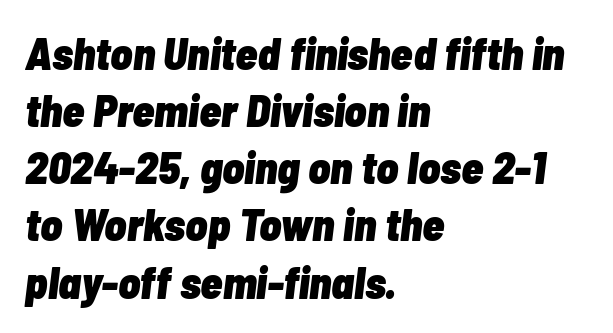
Is the type bold? Yes — the strokes are clearly thick and heavy. Compared with a centered layout, this one pins lines to the left instead. Each new line begins a customary step beneath the previous one. Looking at the ascenders, they clearly lean.
